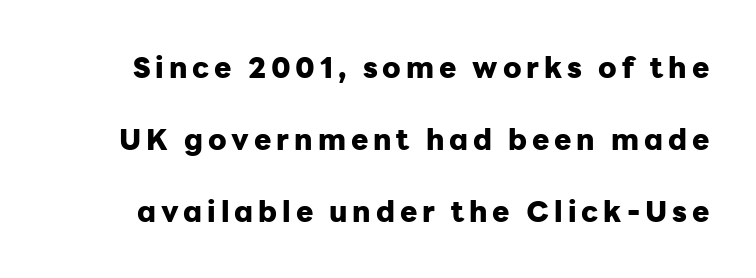
Q: Is the text bold? A: Yes.
Q: Is the text italic (slanted)? A: No, it is upright.
Q: Is the typeface a serif or a sans-serif typeface? A: Sans-serif.
Q: Is the text underlined? A: No.
Q: Is the spacing between lines tight, normal or loose? A: Loose.
Q: Width (condensed, normal, or wide)? A: Normal.
Q: Stroke contrast? A: Low.
Q: x-height? A: Medium.
Q: Monospaced? A: No.
